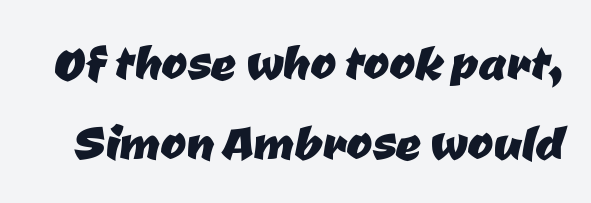
Q: Is the typeface a serif or a sans-serif typeface? A: Sans-serif.
Q: Is the text underlined? A: No.
Q: Is the spacing between letters normal or unusually wide? A: Normal.
Q: Is the spacing between lines tight, normal or loose? A: Normal.
Q: Width (condensed, normal, or wide)? A: Normal.
Q: Stroke contrast? A: Low.
Q: x-height? A: Medium.
Q: Monospaced? A: No.
